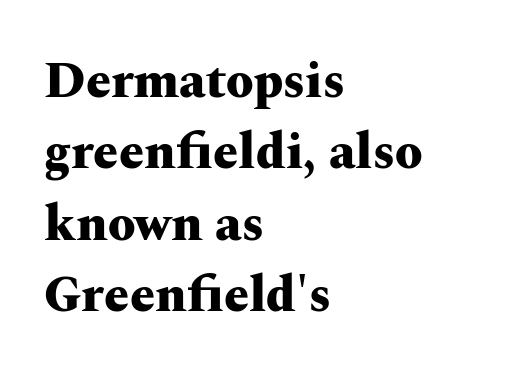
{"serif": "yes", "italic": "no", "bold": "yes", "weight": "heavy", "width": "wide", "stroke_contrast": "medium", "x_height": "medium", "monospaced": "no", "underline": "no", "align": "left", "line_spacing": "normal", "line_spacing_ratio": 1.43, "letter_spacing": "normal", "letter_spacing_em": 0.0, "glyph_px": 50}
